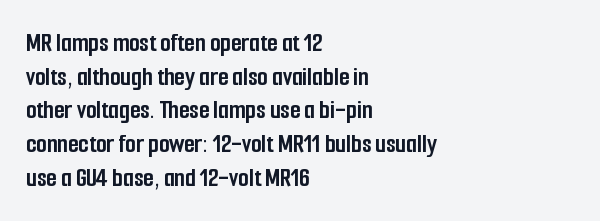
The image shows 27 px bold type, upright; set left-aligned, normal line spacing (1.25x), normal letter spacing, not underlined.
